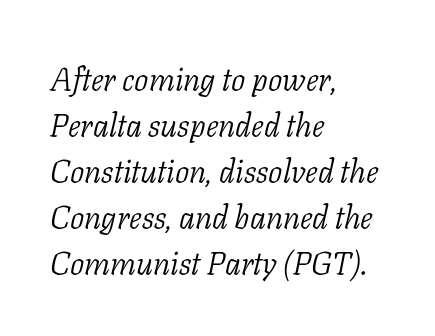
The image shows 32 px light serif type, italic (leaning right); set left-aligned, normal line spacing (1.44x), normal letter spacing, not underlined; low stroke contrast and a medium x-height.
